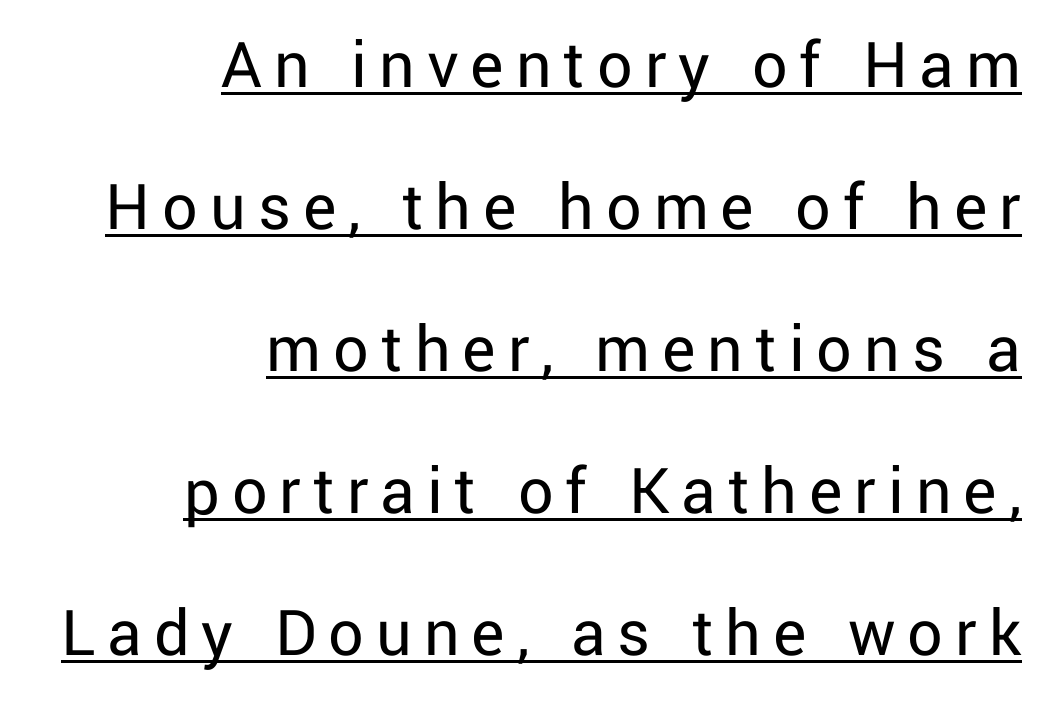
The image shows 70 px regular-weight sans-serif type, upright; set right-aligned, loose line spacing (2.03x), underlined; low stroke contrast and a medium x-height.
